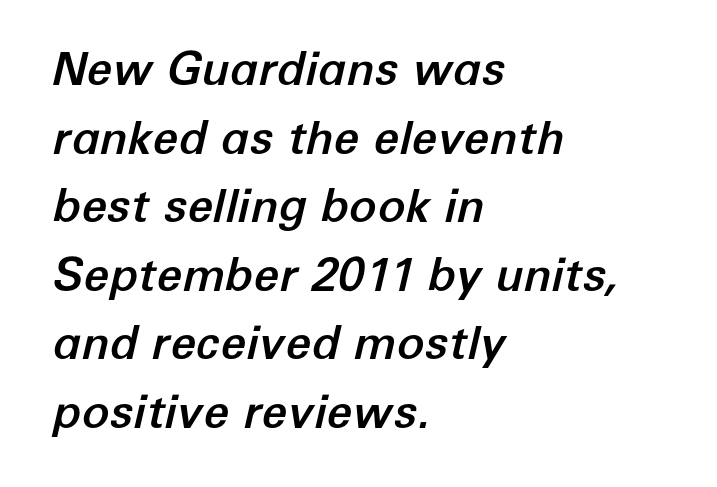
{"italic": "yes", "lean": "right", "slant_degrees": 12, "width": "normal", "stroke_contrast": "low", "x_height": "medium", "monospaced": "no", "underline": "no", "align": "left", "line_spacing": "normal", "line_spacing_ratio": 1.49, "letter_spacing": "normal", "letter_spacing_em": 0.0, "glyph_px": 46}
